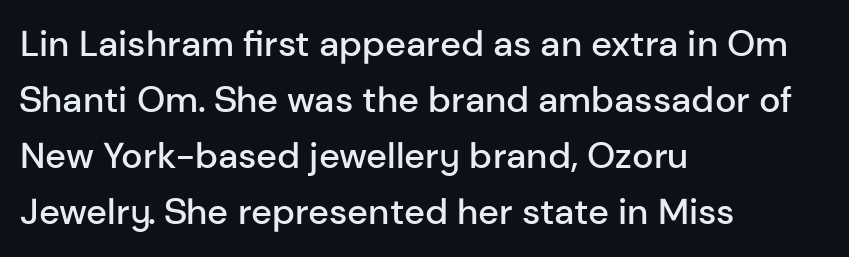
The rendering uses natural spacing where letterforms have individual widths. The passage is arranged the way most books set body copy — flush left. The letters are semibold — heavier than regular but short of a full bold. Tracking here is standard; glyphs follow each other at the usual distance. The foot of each line stays bare and open.
